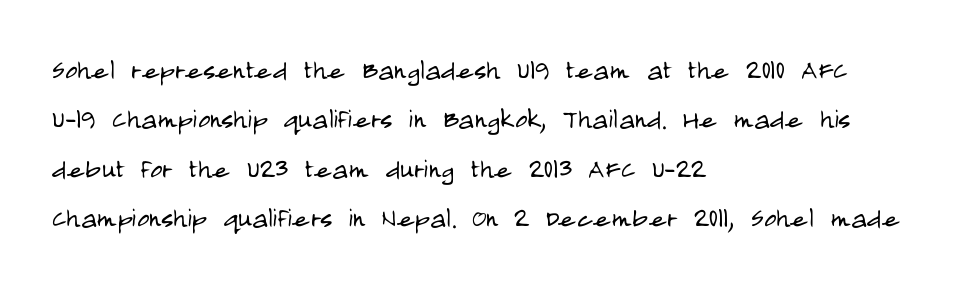
The image shows 33 px light, condensed sans-serif type, upright; set left-aligned, normal line spacing (1.5x), normal letter spacing, not underlined; low stroke contrast and a large x-height.
